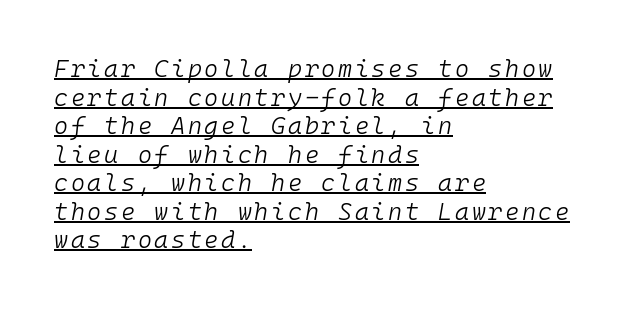
Every word sits above its own underline. The typesetter chose a ragged-right arrangement here. Caption: face not bold, strokes unweighted. Observe the lean: these are italic letterforms.
